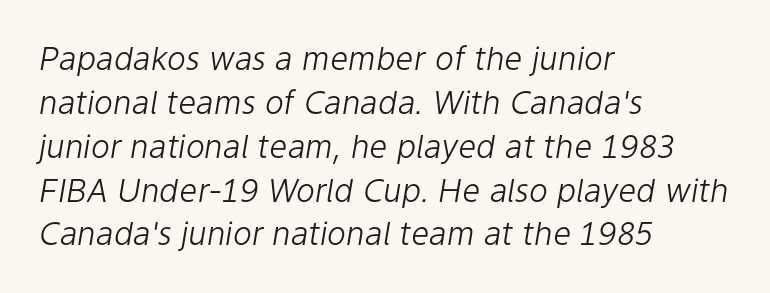
{"italic": "yes", "lean": "right", "slant_degrees": 9, "bold": "no", "weight": "light", "width": "normal", "stroke_contrast": "low", "x_height": "medium", "monospaced": "no", "underline": "no", "align": "left", "line_spacing": "normal", "line_spacing_ratio": 1.37, "letter_spacing": "normal", "letter_spacing_em": 0.0, "glyph_px": 32}
